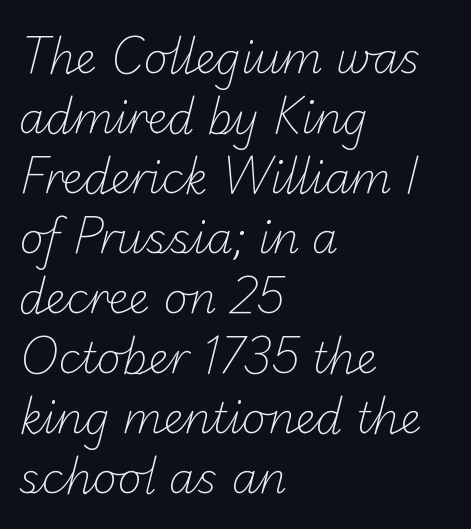
Check where the strokes stop: nothing finishes them off — pure sans. The space between consecutive lines is moderate. Summary of weight: not heavy and not bold. Default kerning and tracking; the words read as compact shapes. Notice how the passage keeps a crisp vertical edge on the left only. Character widths vary here, with narrow letters taking less room than wide ones.
